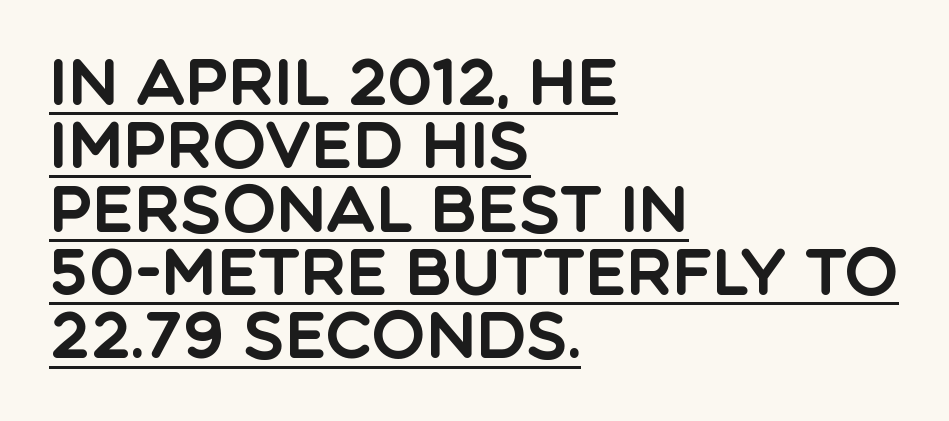
Compared with a centered layout, this one pins lines to the left instead. Line spacing here is tight. The passage shown is typed in a proportional face where columns would drift. Note: no serifs on the glyphs.
